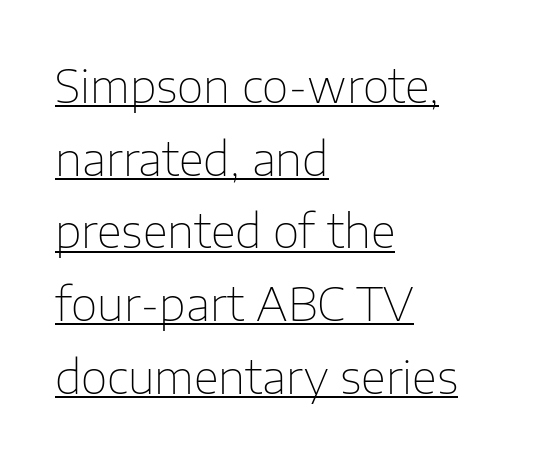
Q: Is the text bold? A: No.
Q: Is the text italic (slanted)? A: No, it is upright.
Q: Is the typeface a serif or a sans-serif typeface? A: Sans-serif.
Q: Is the text underlined? A: Yes.
Q: How is the paragraph aligned? A: Left-aligned.
Q: Is the spacing between letters normal or unusually wide? A: Normal.
Q: Is the spacing between lines tight, normal or loose? A: Normal.
Q: Width (condensed, normal, or wide)? A: Normal.
Q: Stroke contrast? A: Low.
Q: x-height? A: Medium.
Q: Monospaced? A: No.
